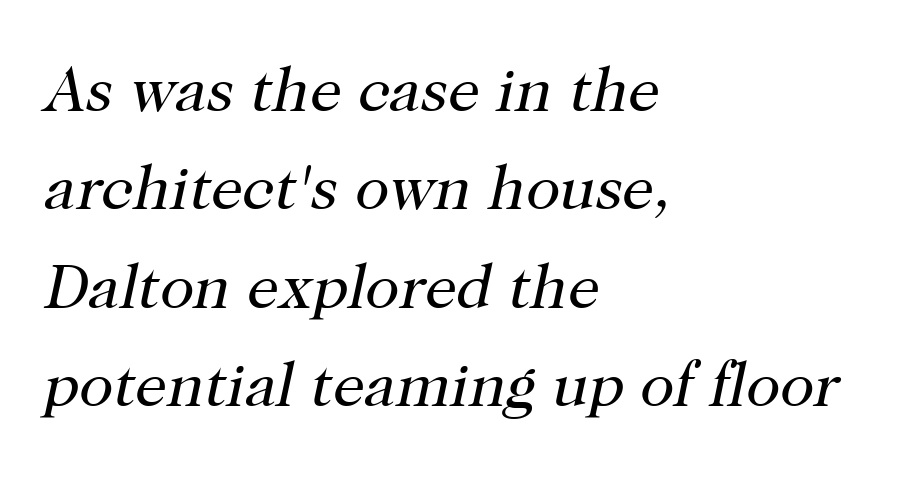
Q: Is the text bold? A: No.
Q: Is the text italic (slanted)? A: Yes, it leans right by about 12 degrees.
Q: Is the typeface a serif or a sans-serif typeface? A: Serif.
Q: Is the text underlined? A: No.
Q: How is the paragraph aligned? A: Left-aligned.
Q: Is the spacing between letters normal or unusually wide? A: Normal.
Q: Is the spacing between lines tight, normal or loose? A: Normal.
Q: Width (condensed, normal, or wide)? A: Normal.
Q: Stroke contrast? A: High.
Q: x-height? A: Medium.
Q: Monospaced? A: No.
